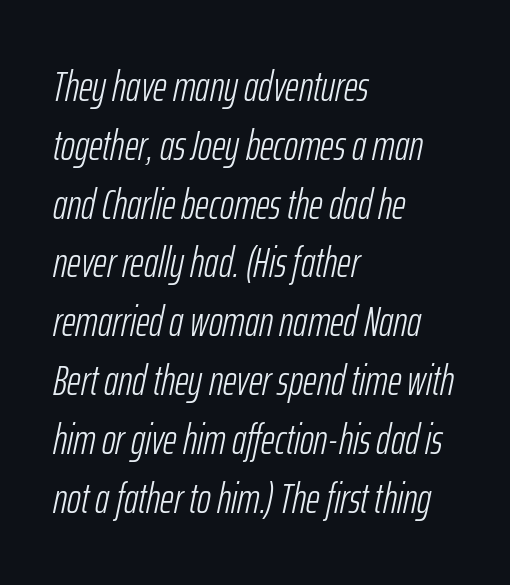
Check under the words: just untouched page. You can tell it's italic because the verticals aren't actually vertical. How are the letters spaced? Ordinarily, with no added tracking. No chunkiness to these letters — they're not bold. The setting favours the left margin, as ordinary paragraphs usually do.
